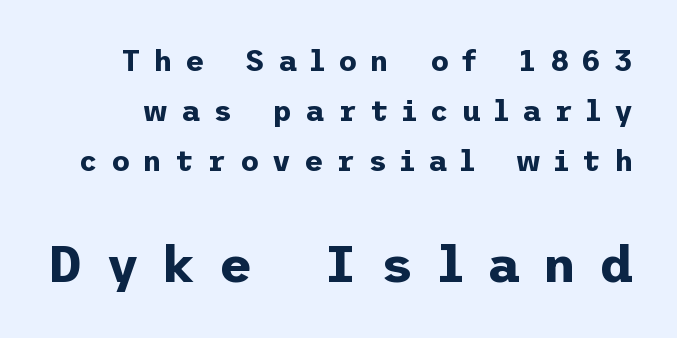
The image shows 51 px bold sans-serif type, upright; set line spacing 1.73x, unusually wide letter spacing (+0.46 em), not underlined; the second (bottom) block is 1.76x larger; low stroke contrast and a medium x-height.
